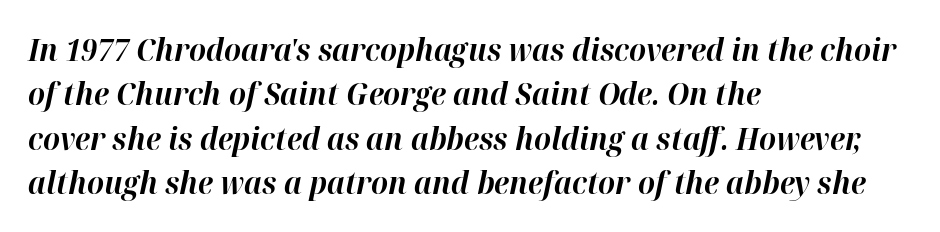
{"italic": "yes", "lean": "right", "slant_degrees": 12, "bold": "yes", "weight": "bold", "width": "normal", "stroke_contrast": "high", "x_height": "medium", "monospaced": "no", "underline": "no", "align": "left", "line_spacing": "normal", "line_spacing_ratio": 1.48, "letter_spacing": "normal", "letter_spacing_em": 0.0, "glyph_px": 30}
